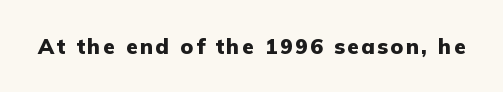
The image shows 21 px bold type, upright; set not underlined.
